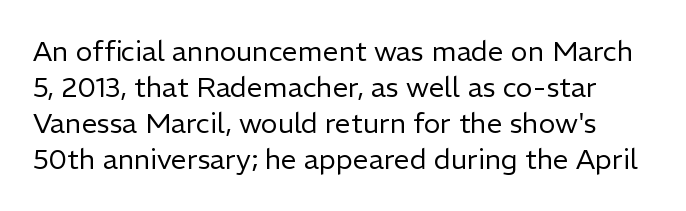
The image shows 28 px regular-weight sans-serif type, upright; set normal line spacing (1.29x), normal letter spacing, not underlined; low stroke contrast and a medium x-height.
